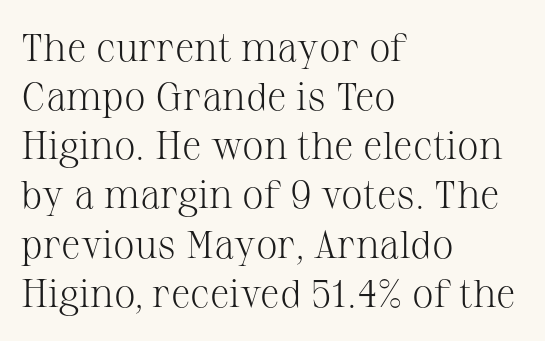
{"serif": "yes", "italic": "no", "bold": "no", "weight": "light", "width": "normal", "stroke_contrast": "medium", "x_height": "medium", "monospaced": "no", "underline": "no", "align": "left", "line_spacing": "normal", "line_spacing_ratio": 1.26, "letter_spacing": "normal", "letter_spacing_em": 0.0, "glyph_px": 39}
